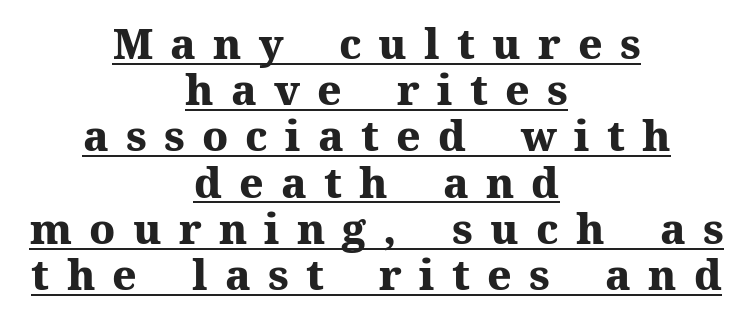
Nope, not italic — everything's standing straight. Quick note: interline space is minimal. Quick note: underline on. A typesetter would label this face a serif. These words are printed bold, with thick strokes throughout. The face used here is proportionally spaced, like ordinary book or web type.
